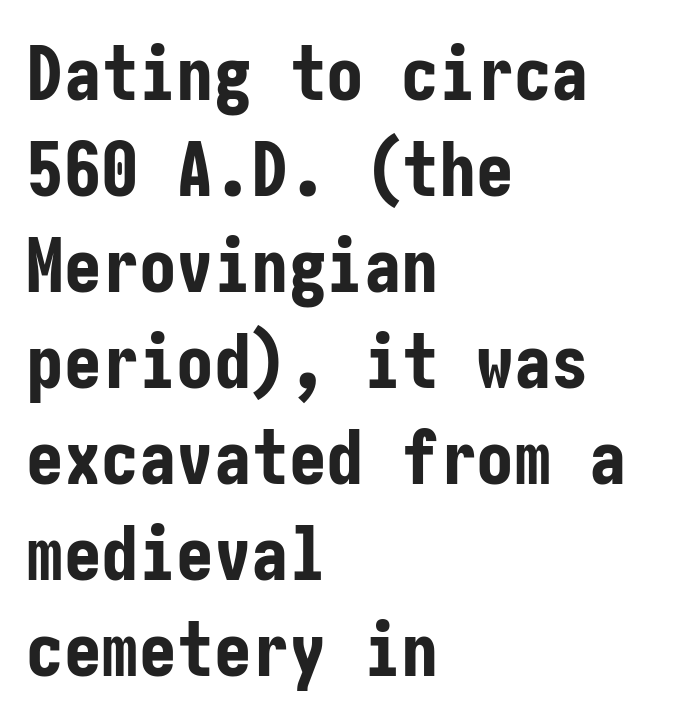
Serifs: no, the terminals of the letterforms are clean. The type sits square on the baseline with zero lean. The area under the type is left untouched. Every row of glyphs begins at an identical x-position on the left. The block of text has a typical density, with ordinary space between rows.
